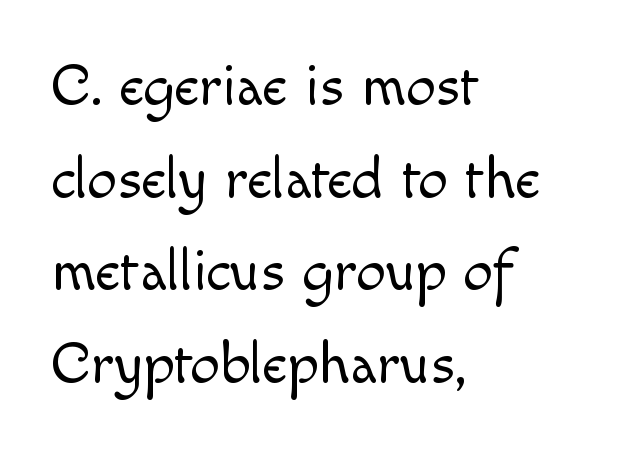
{"italic": "no", "bold": "no", "weight": "light", "width": "normal", "x_height": "small", "monospaced": "no", "underline": "no", "align": "left", "line_spacing": "normal", "line_spacing_ratio": 1.57, "letter_spacing": "normal", "letter_spacing_em": 0.0, "glyph_px": 59}
